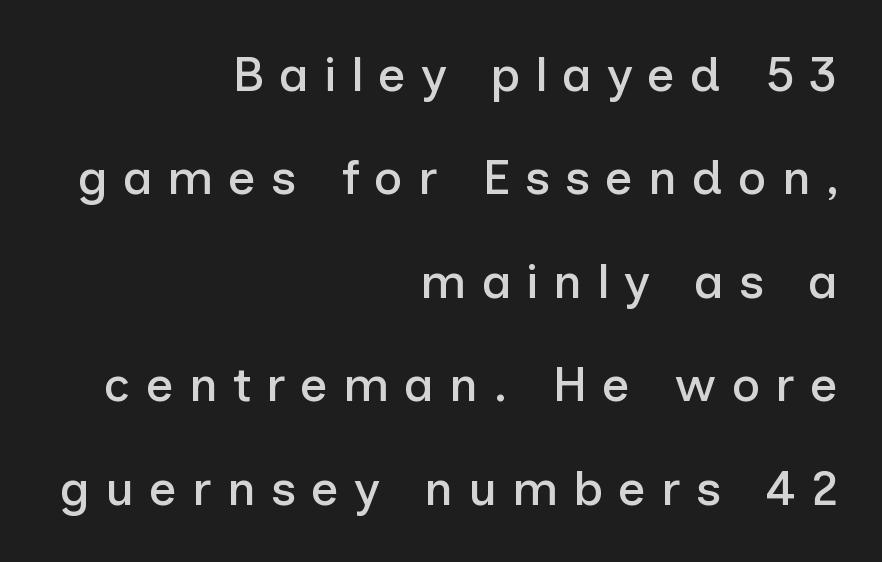
{"serif": "no", "italic": "no", "width": "normal", "stroke_contrast": "low", "x_height": "medium", "monospaced": "no", "underline": "no", "align": "right", "line_spacing": "loose", "line_spacing_ratio": 2.11, "letter_spacing": "wide", "letter_spacing_em": 0.3, "glyph_px": 49}
